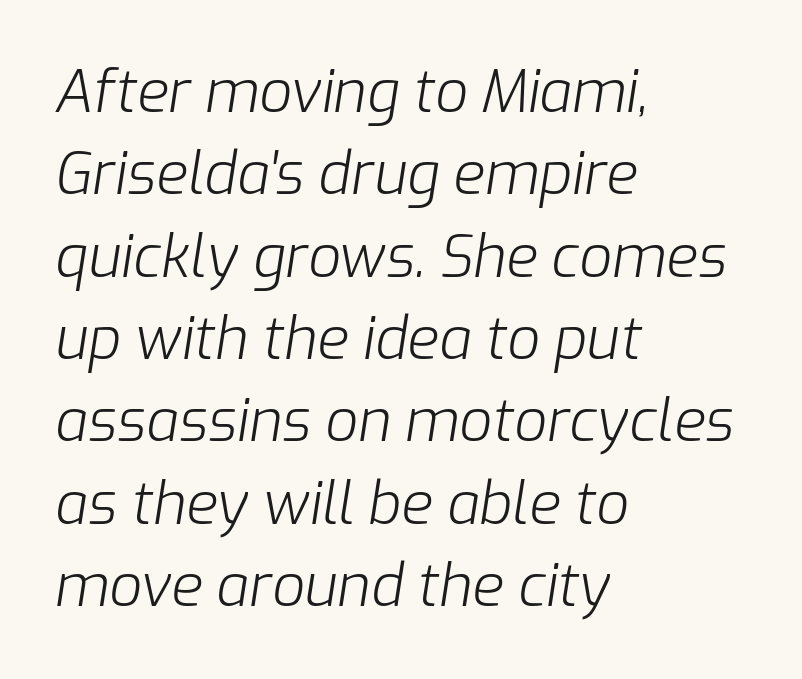
The font's italic variant was chosen for this text. These lines are rendered in a variable-pitch font. This sample uses plain, unmodified letter spacing. The block of text has a typical density, with ordinary space between rows. The strip under each line holds only bare page.
